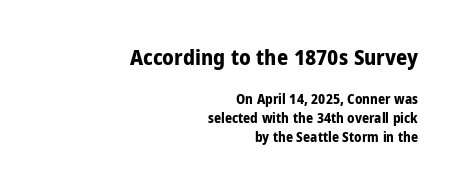
The image shows 22 px bold type, upright; set right-aligned, normal line spacing (1.36x), normal letter spacing, not underlined; the first (top) block is 1.57x larger.
